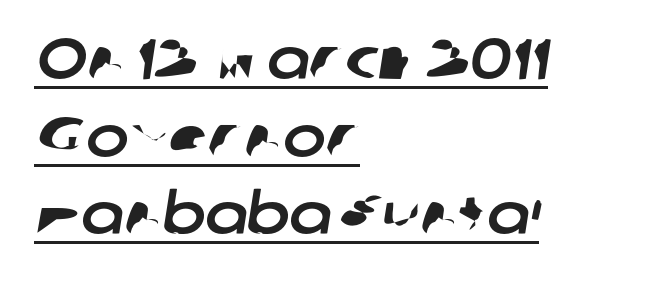
Q: Is the typeface a serif or a sans-serif typeface? A: Sans-serif.
Q: Is the text underlined? A: Yes.
Q: How is the paragraph aligned? A: Left-aligned.
Q: Is the spacing between letters normal or unusually wide? A: Normal.
Q: Is the spacing between lines tight, normal or loose? A: Normal.
Q: Width (condensed, normal, or wide)? A: Normal.
Q: Stroke contrast? A: Low.
Q: x-height? A: Medium.
Q: Monospaced? A: No.
